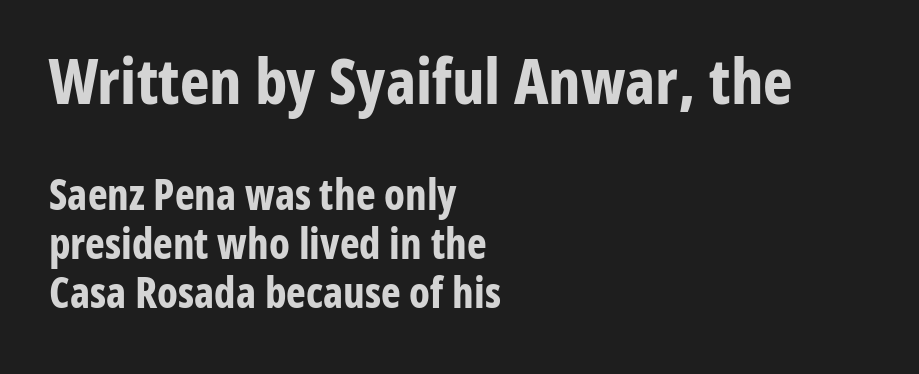
Q: Is the text bold? A: Yes.
Q: Is the text italic (slanted)? A: No, it is upright.
Q: Is the typeface a serif or a sans-serif typeface? A: Sans-serif.
Q: Is the text underlined? A: No.
Q: How is the paragraph aligned? A: Left-aligned.
Q: Is the spacing between letters normal or unusually wide? A: Normal.
Q: Which block of text is set in a larger size, the first (top) or the second (bottom)? A: The first (top) one.
Q: Width (condensed, normal, or wide)? A: Condensed.
Q: Stroke contrast? A: Low.
Q: x-height? A: Medium.
Q: Monospaced? A: No.
